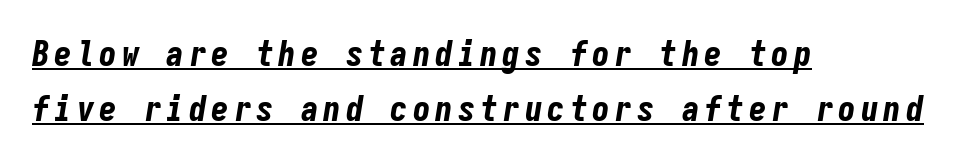
The image shows 35 px bold, condensed type, italic (leaning right), monospaced; set left-aligned, normal line spacing (1.58x), underlined; low stroke contrast and a medium x-height.
